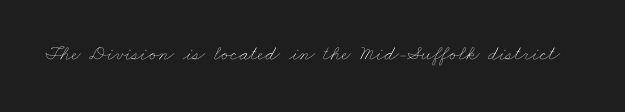
{"bold": "no", "underline": "no", "letter_spacing": "normal", "letter_spacing_em": 0.0, "glyph_px": 21}
